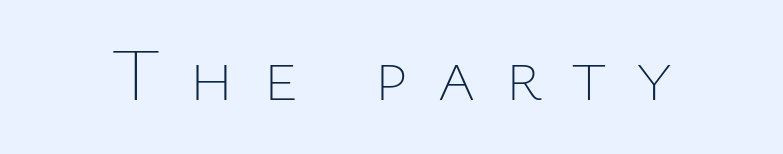
Q: Is the text bold? A: No.
Q: Is the text italic (slanted)? A: No, it is upright.
Q: Is the text underlined? A: No.
Q: Is the spacing between letters normal or unusually wide? A: Unusually wide.
Q: Width (condensed, normal, or wide)? A: Normal.
Q: Stroke contrast? A: Low.
Q: x-height? A: Medium.
Q: Monospaced? A: No.
